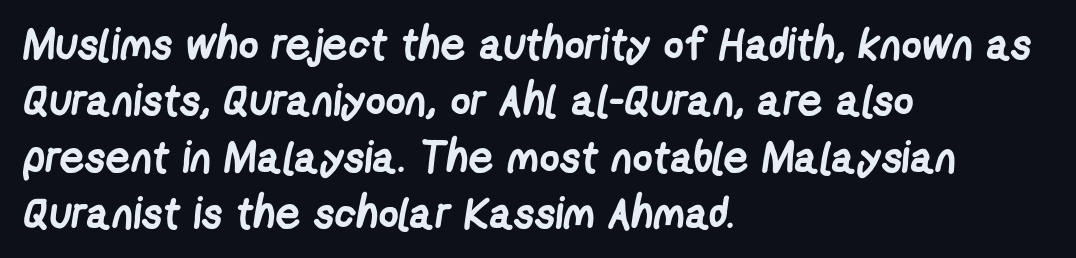
The image shows 44 px semibold, condensed sans-serif type; set left-aligned, normal line spacing (1.28x), normal letter spacing, not underlined; low stroke contrast and a medium x-height.
